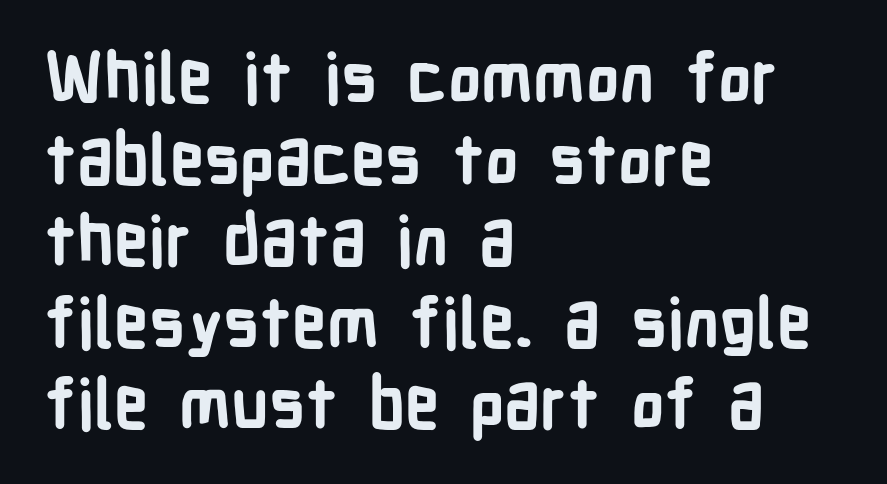
Note the varied advance widths — an 'i' is clearly narrower than an 'm'. Left-aligned paragraph, ragged on the right. A roman cut, with each character standing at attention. The glyphs are unaccompanied by any horizontal stroke below them. Set as a true bold cut, around the 700 mark.
